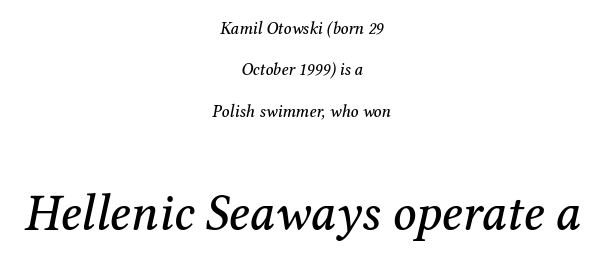
The image shows 51 px serif type, italic (leaning right); set centered, loose line spacing (2.43x), normal letter spacing, not underlined; the second (bottom) block is 3.0x larger; medium stroke contrast and a medium x-height.
